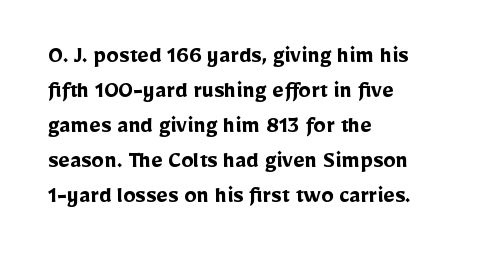
Nope, not italic — everything's standing straight. Regular leading. Teacher's note: observe the even left margin — that is flush-left alignment. The space beneath each line is pristine and unruled. Glyph-to-glyph distance matches everyday printed text.
